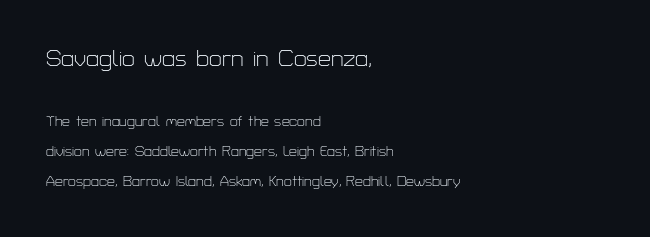
Q: Is the text bold? A: No.
Q: Is the text italic (slanted)? A: No, it is upright.
Q: Is the text underlined? A: No.
Q: How is the paragraph aligned? A: Left-aligned.
Q: Is the spacing between letters normal or unusually wide? A: Normal.
Q: Is the spacing between lines tight, normal or loose? A: Loose.
Q: Which block of text is set in a larger size, the first (top) or the second (bottom)? A: The first (top) one.
